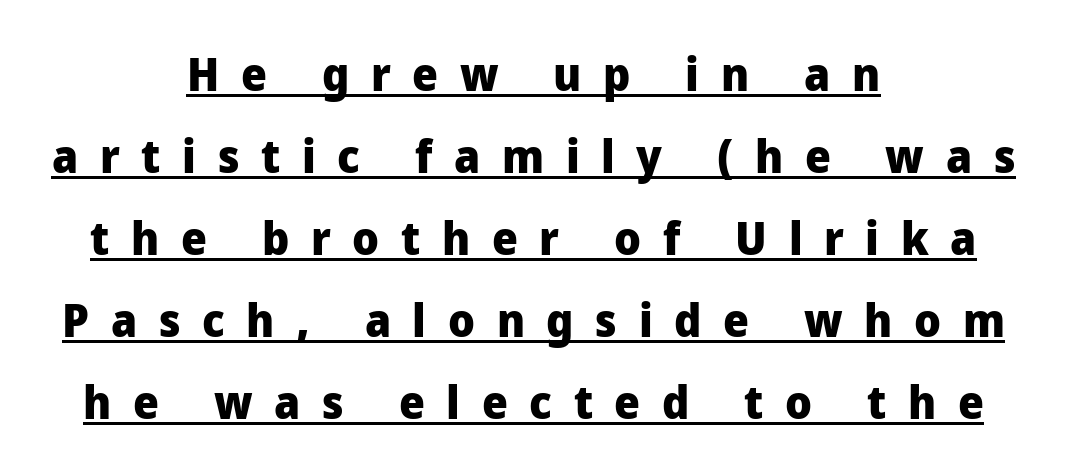
The image shows 46 px heavy sans-serif type, upright; set centered, line spacing 1.78x, unusually wide letter spacing (+0.47 em), underlined; low stroke contrast and a medium x-height.
